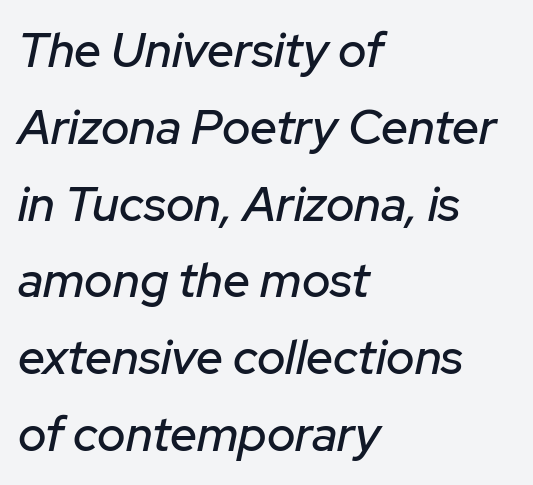
The image shows 48 px text type, italic (leaning right); set left-aligned, normal line spacing (1.6x), normal letter spacing, not underlined; low stroke contrast and a medium x-height.
